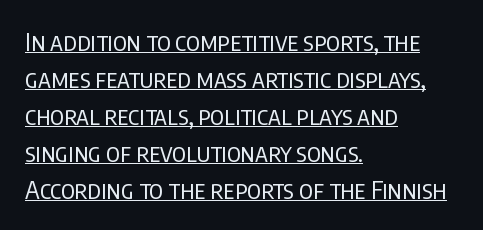
The passage shown is underscored from start to finish. Does the leading feel generous? No, just average. Tracking here is standard; glyphs follow each other at the usual distance. Does the copy run flush right? No — it runs flush left. Italic? Not at all — the glyphs are vertical. Nothing heavy about these letters — not bold at all.
